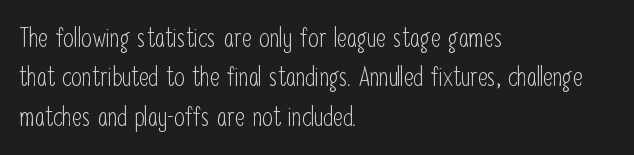
Quick note: not italic, upright. Is the stroke heavy? The answer is a plain regular-or-lighter. The setting favours the left margin, as ordinary paragraphs usually do. Has an underline been added? It has not. Tracking here is standard; glyphs follow each other at the usual distance. Line spacing here is normal.
